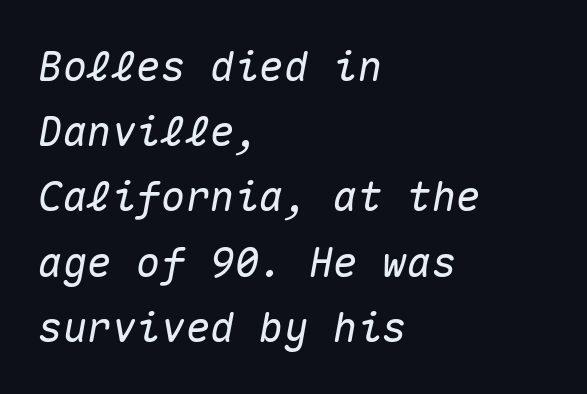
The image shows 41 px text type, italic (leaning right), monospaced; set left-aligned, normal line spacing (1.59x), normal letter spacing, not underlined; medium stroke contrast and a medium x-height.
